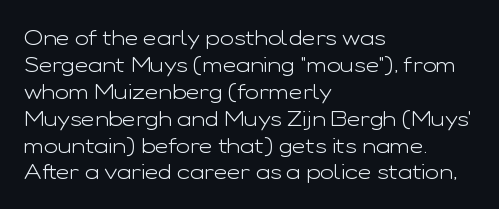
These lines keep a tight, regular rhythm from letter to letter. The rows are spaced the way most documents space them. Nothing heavy about these letters — not bold at all. A roman cut, with each character standing at attention. Check under the words: just untouched page. All the whitespace from short lines collects on the right.
